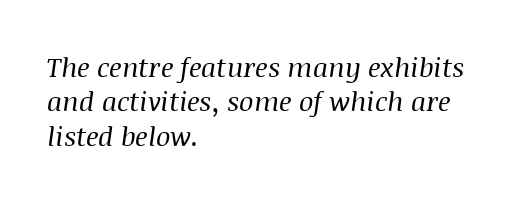
Q: Is the text bold? A: No.
Q: Is the text italic (slanted)? A: Yes, it leans right by about 8 degrees.
Q: Is the text underlined? A: No.
Q: How is the paragraph aligned? A: Left-aligned.
Q: Is the spacing between letters normal or unusually wide? A: Normal.
Q: Is the spacing between lines tight, normal or loose? A: Normal.
